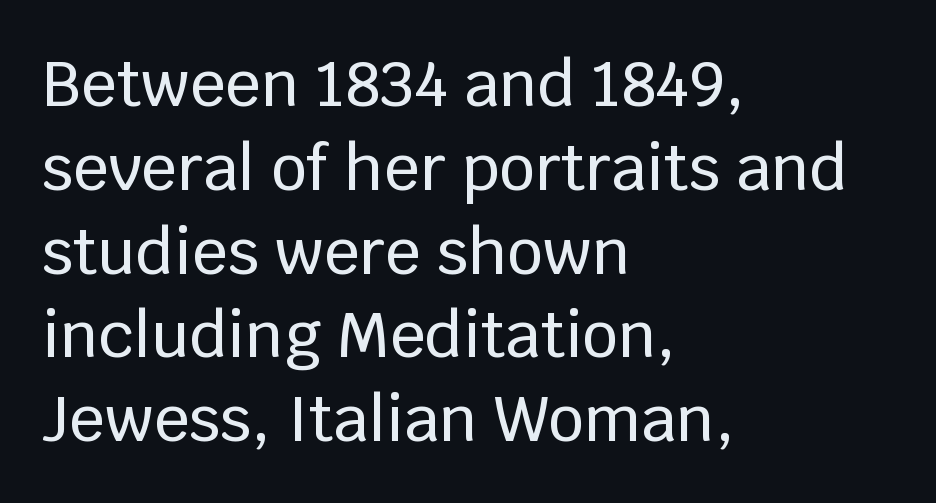
Unlike italic type, these characters show no tilt at all. Check the space under the baseline: it is left empty. Note: no serifs on the glyphs. Between one letter and the next there's only the usual sliver of space. Quick note: interline space is typical.
